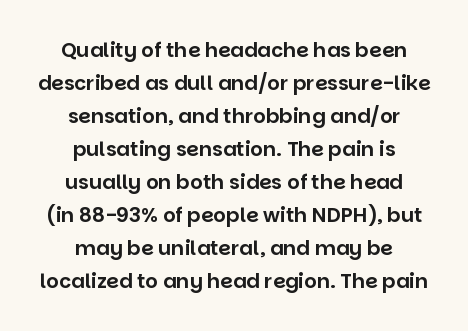
{"italic": "no", "underline": "no", "align": "center", "line_spacing": "normal", "line_spacing_ratio": 1.65, "letter_spacing": "normal", "letter_spacing_em": 0.0, "glyph_px": 20}
